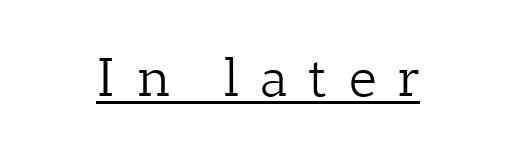
{"serif": "yes", "italic": "no", "bold": "no", "weight": "light", "width": "normal", "stroke_contrast": "low", "x_height": "medium", "monospaced": "no", "underline": "yes", "letter_spacing": "wide", "letter_spacing_em": 0.42, "glyph_px": 51}
